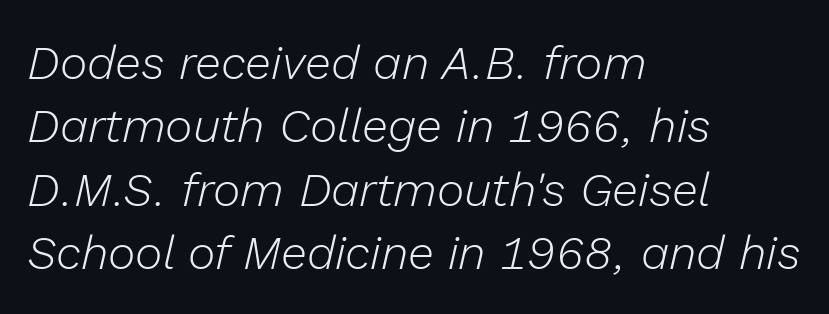
The image shows 47 px light type, italic (leaning right); set left-aligned, normal line spacing (1.35x), normal letter spacing, not underlined; low stroke contrast and a medium x-height.
